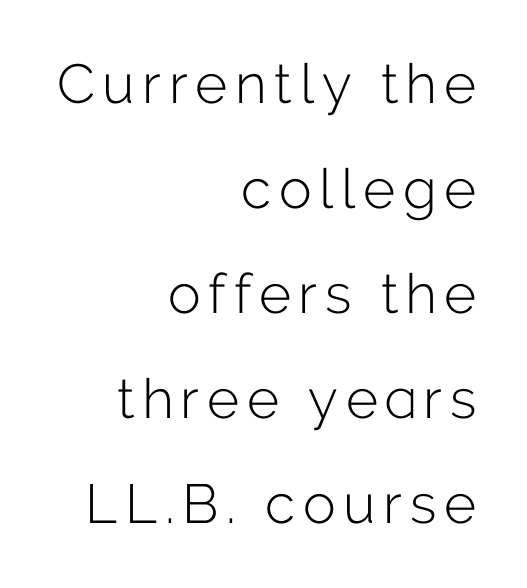
{"serif": "no", "italic": "no", "bold": "no", "weight": "light", "width": "normal", "stroke_contrast": "low", "x_height": "medium", "monospaced": "no", "underline": "no", "align": "right", "line_spacing": "loose", "line_spacing_ratio": 1.91, "glyph_px": 55}
